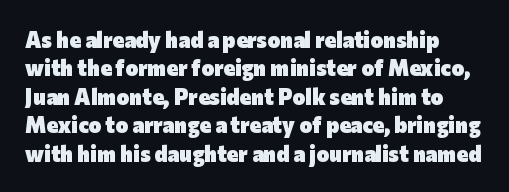
Q: Is the text bold? A: Yes.
Q: Is the text italic (slanted)? A: No, it is upright.
Q: Is the text underlined? A: No.
Q: Is the spacing between letters normal or unusually wide? A: Normal.
Q: Is the spacing between lines tight, normal or loose? A: Normal.
